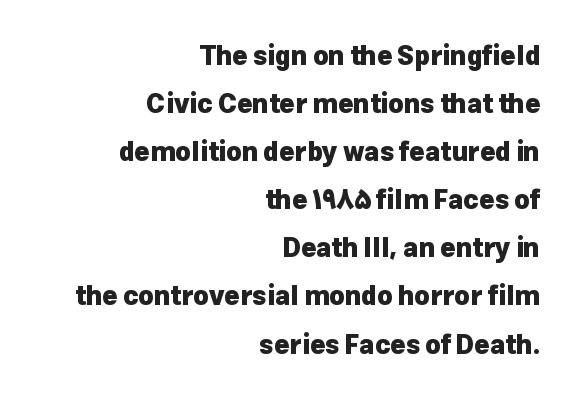
Q: Is the text bold? A: Yes.
Q: Is the text italic (slanted)? A: No, it is upright.
Q: Is the text underlined? A: No.
Q: How is the paragraph aligned? A: Right-aligned.
Q: Is the spacing between letters normal or unusually wide? A: Normal.
